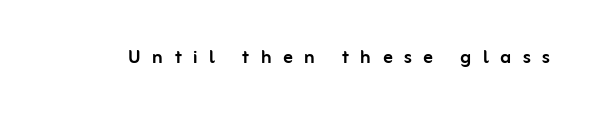
Italic: no, the glyphs are upright roman. Does extra space separate the letters? Yes, quite a lot of it. The space directly below the letters is spotless.
